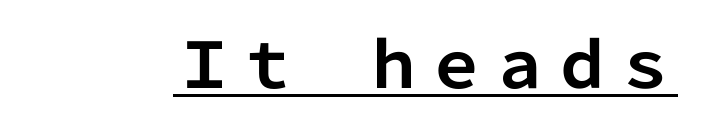
{"serif": "no", "italic": "no", "bold": "yes", "weight": "bold", "width": "normal", "stroke_contrast": "low", "x_height": "medium", "monospaced": "no", "underline": "yes", "letter_spacing": "normal", "letter_spacing_em": 0.0, "glyph_px": 63}
